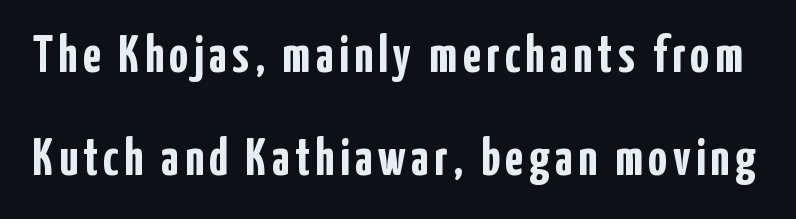
A sans-serif font was chosen for this passage. Weight: bold. Rendered with straight, roman letterforms. The zone under the glyphs is completely vacant.
